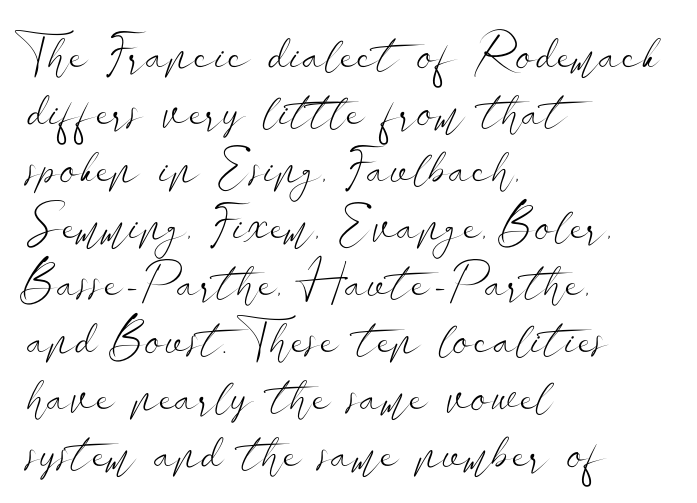
The image shows 50 px light, wide sans-serif type; set left-aligned, tight line spacing (1.14x), normal letter spacing, not underlined; low stroke contrast and a small x-height.
